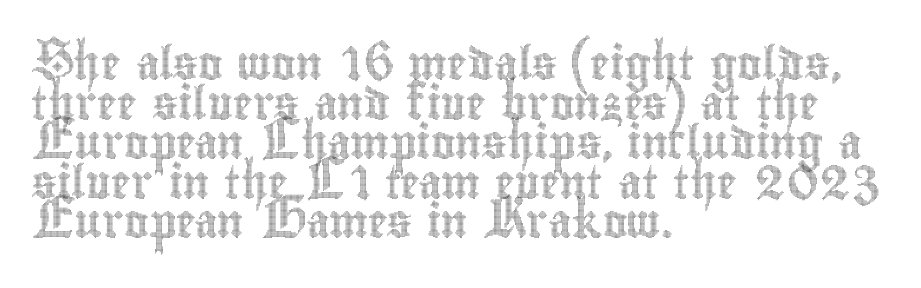
The image shows 33 px condensed type, upright; set left-aligned, line spacing 1.2x, normal letter spacing, not underlined; a small x-height.
